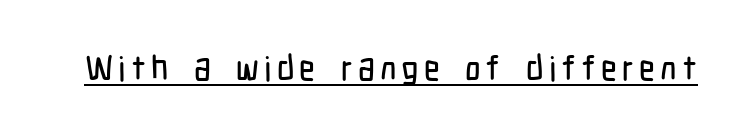
This rendering employs a face without finishing strokes, i.e., a sans-serif. The face used here is proportionally spaced, like ordinary book or web type. Nope, not italic — everything's standing straight. A typographer would call this underscored text.
